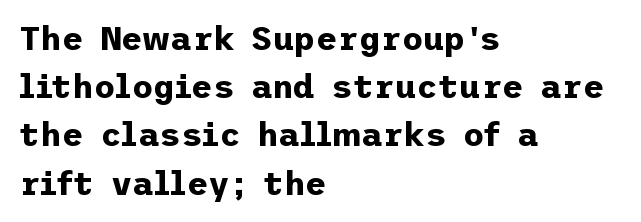
The image shows 33 px bold sans-serif type, upright; set left-aligned, normal line spacing (1.46x), normal letter spacing, not underlined; low stroke contrast and a medium x-height.
